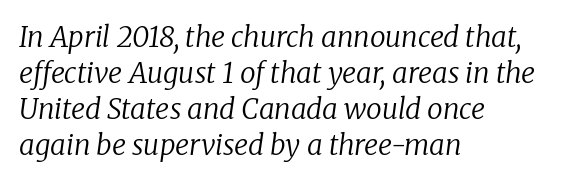
Q: Is the text bold? A: No.
Q: Is the text italic (slanted)? A: Yes, it leans right by about 8 degrees.
Q: Is the typeface a serif or a sans-serif typeface? A: Serif.
Q: Is the text underlined? A: No.
Q: How is the paragraph aligned? A: Left-aligned.
Q: Is the spacing between letters normal or unusually wide? A: Normal.
Q: Is the spacing between lines tight, normal or loose? A: Normal.
Q: Width (condensed, normal, or wide)? A: Normal.
Q: Stroke contrast? A: Low.
Q: x-height? A: Medium.
Q: Monospaced? A: No.
